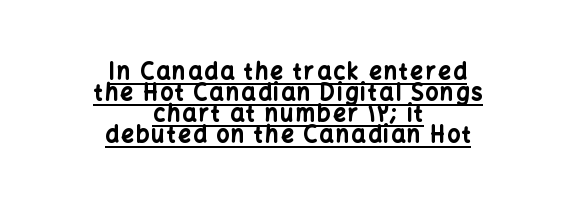
The image shows 22 px bold type, upright; set centered, tight line spacing (0.96x), underlined.
